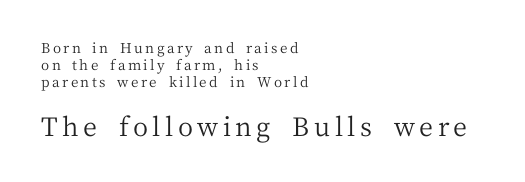
Q: Is the text bold? A: No.
Q: Is the text italic (slanted)? A: No, it is upright.
Q: Is the text underlined? A: No.
Q: How is the paragraph aligned? A: Left-aligned.
Q: Which block of text is set in a larger size, the first (top) or the second (bottom)? A: The second (bottom) one.
